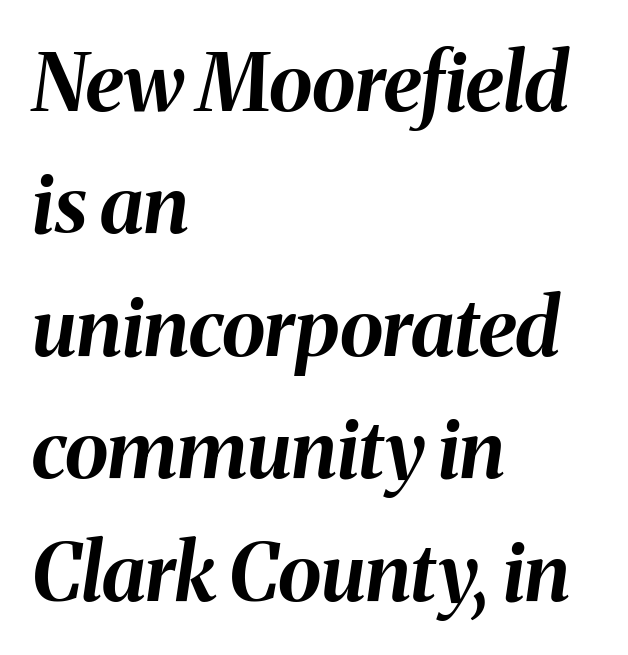
The image shows 80 px bold type, italic (leaning right); set left-aligned, normal line spacing (1.53x), normal letter spacing, not underlined; medium stroke contrast and a medium x-height.
